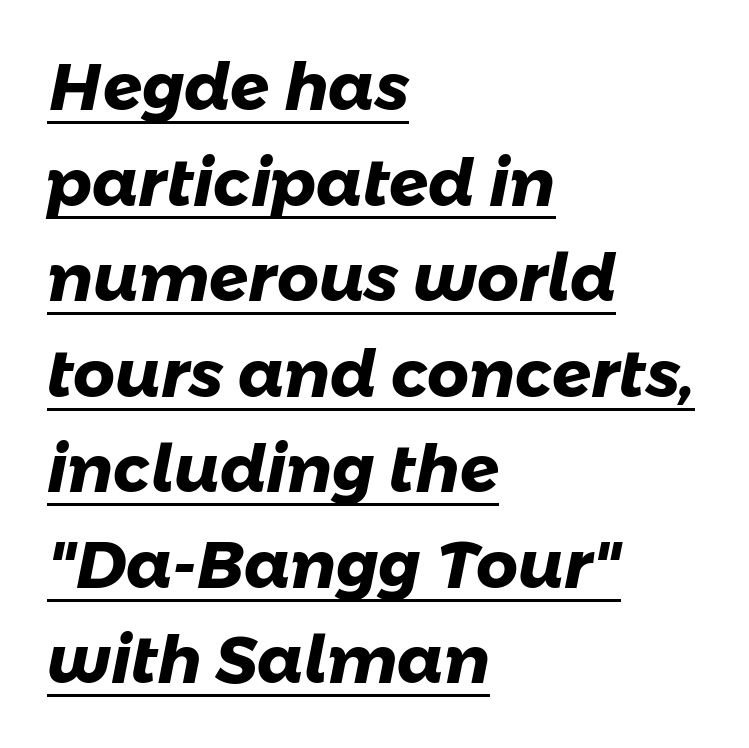
{"serif": "no", "bold": "yes", "weight": "heavy", "width": "normal", "stroke_contrast": "low", "x_height": "medium", "monospaced": "no", "underline": "yes", "align": "left", "line_spacing": "normal", "line_spacing_ratio": 1.47, "letter_spacing": "normal", "letter_spacing_em": 0.0, "glyph_px": 65}
